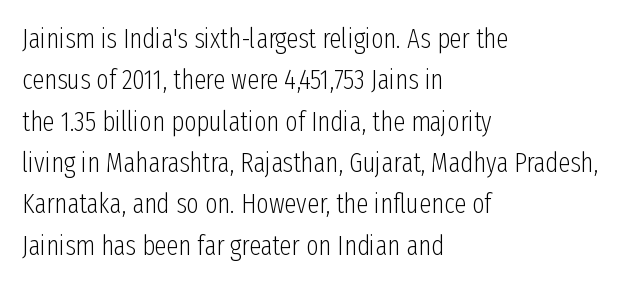
Q: Is the text bold? A: No.
Q: Is the text italic (slanted)? A: No, it is upright.
Q: Is the text underlined? A: No.
Q: How is the paragraph aligned? A: Left-aligned.
Q: Is the spacing between letters normal or unusually wide? A: Normal.
Q: Is the spacing between lines tight, normal or loose? A: Normal.
